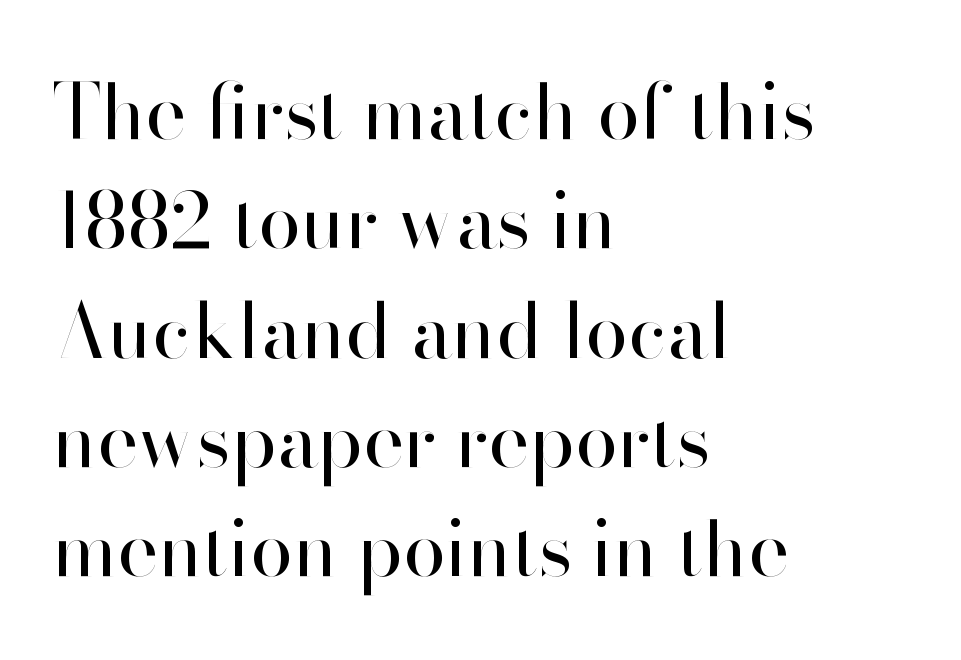
The image shows 77 px regular-weight sans-serif type, upright; set left-aligned, normal line spacing (1.42x), normal letter spacing, not underlined; high stroke contrast and a small x-height.
